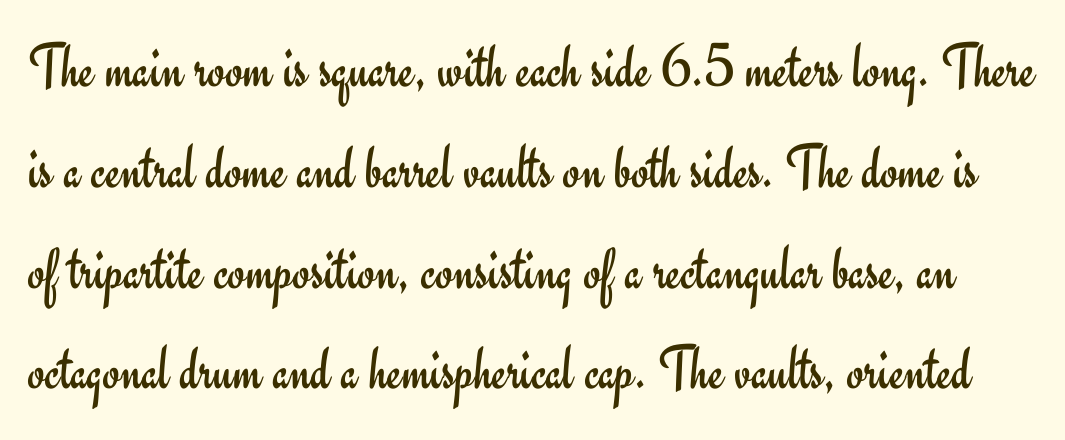
The rendering uses natural spacing where letterforms have individual widths. One glance says typical: line gaps are just what's usual. A bare baseline throughout the passage. The passage shown is not bold in any degree. Regarding serifs, this sample does without them.
